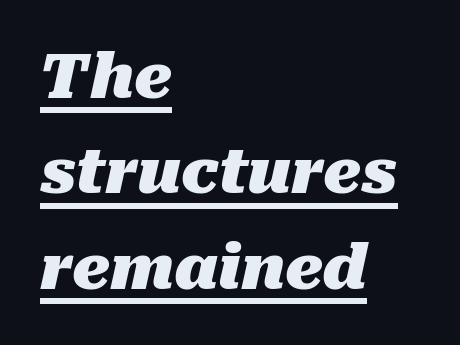
The letters sit at their default tracking, neither squeezed nor spread. The designer left line spacing at the default. Stroke thickness is high; the sample reads as a true bold. In designer terms, the underline attribute is active on this setting. The face used here is proportionally spaced, like ordinary book or web type.
